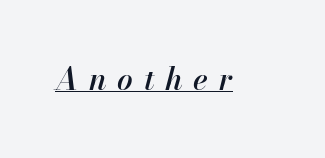
The image shows 31 px semibold type, italic (leaning right); set unusually wide letter spacing (+0.34 em), underlined; high stroke contrast and a small x-height.
